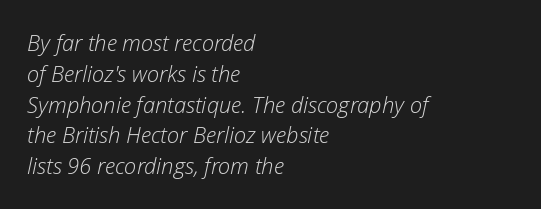
Q: Is the text bold? A: No.
Q: Is the text italic (slanted)? A: Yes, it leans right by about 12 degrees.
Q: Is the text underlined? A: No.
Q: How is the paragraph aligned? A: Left-aligned.
Q: Is the spacing between letters normal or unusually wide? A: Normal.
Q: Is the spacing between lines tight, normal or loose? A: Normal.
